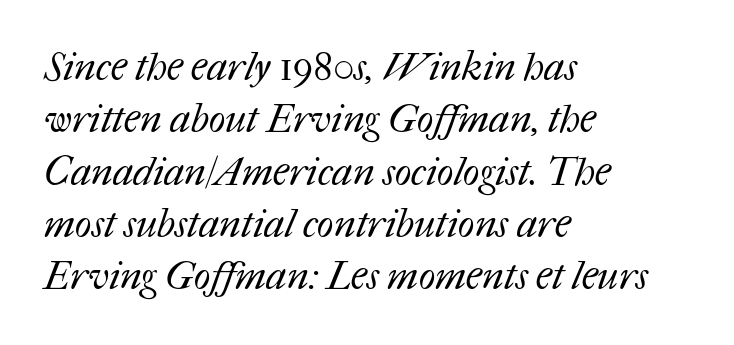
The image shows 39 px regular-weight type; set left-aligned, normal line spacing (1.34x), normal letter spacing, not underlined; medium stroke contrast and a medium x-height.
